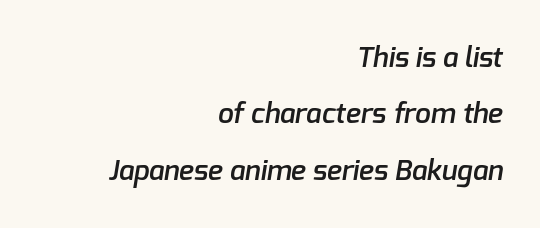
The image shows 28 px semibold sans-serif type; set right-aligned, loose line spacing (2.01x), normal letter spacing, not underlined; low stroke contrast and a medium x-height.
